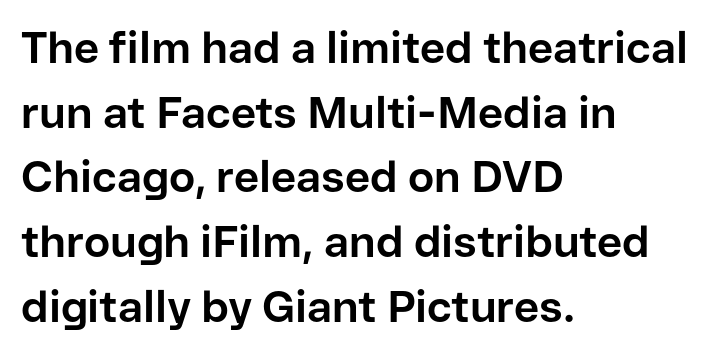
Spacing verdict: proportional, widths tailored to each character. Baseline-to-baseline distance is the conventional proportion of letter height. Is this a sans? Yes — the strokes have no serifs. A clean baseline with only descenders dipping below it. Layout note: lines flush left. The characters look thick and weighty, a clear bold.
